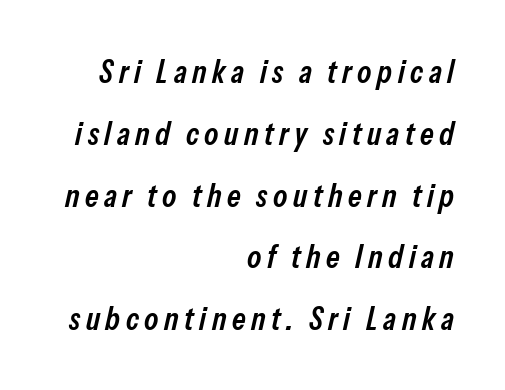
The image shows 32 px semibold, condensed type, italic (leaning right); set right-aligned, loose line spacing (1.93x), not underlined; low stroke contrast and a medium x-height.
